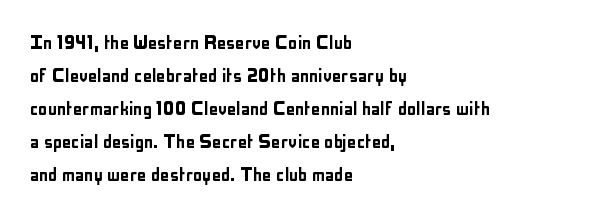
The image shows 23 px text type, upright; set left-aligned, normal line spacing (1.44x), normal letter spacing, not underlined.
